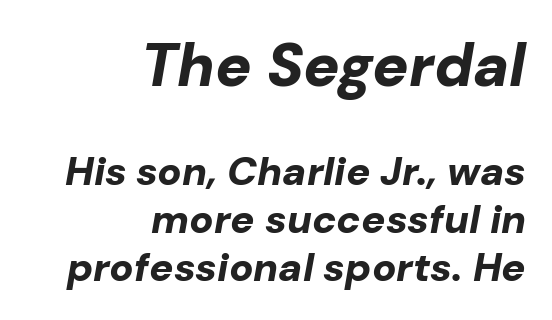
The image shows 60 px bold type, italic (leaning right); set right-aligned, line spacing 1.19x, normal letter spacing, not underlined; the first (top) block is 1.5x larger; low stroke contrast and a medium x-height.
